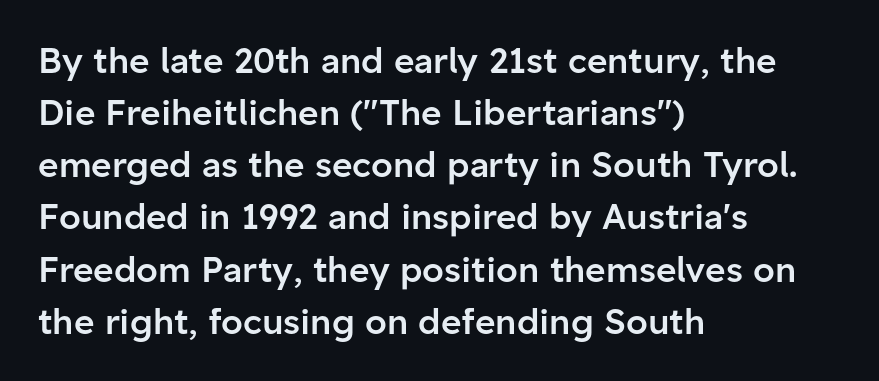
Q: Is the text bold? A: Semi-bold.
Q: Is the text italic (slanted)? A: No, it is upright.
Q: Is the typeface a serif or a sans-serif typeface? A: Sans-serif.
Q: Is the text underlined? A: No.
Q: How is the paragraph aligned? A: Left-aligned.
Q: Is the spacing between letters normal or unusually wide? A: Normal.
Q: Is the spacing between lines tight, normal or loose? A: Normal.
Q: Width (condensed, normal, or wide)? A: Normal.
Q: Stroke contrast? A: Low.
Q: x-height? A: Medium.
Q: Monospaced? A: No.
